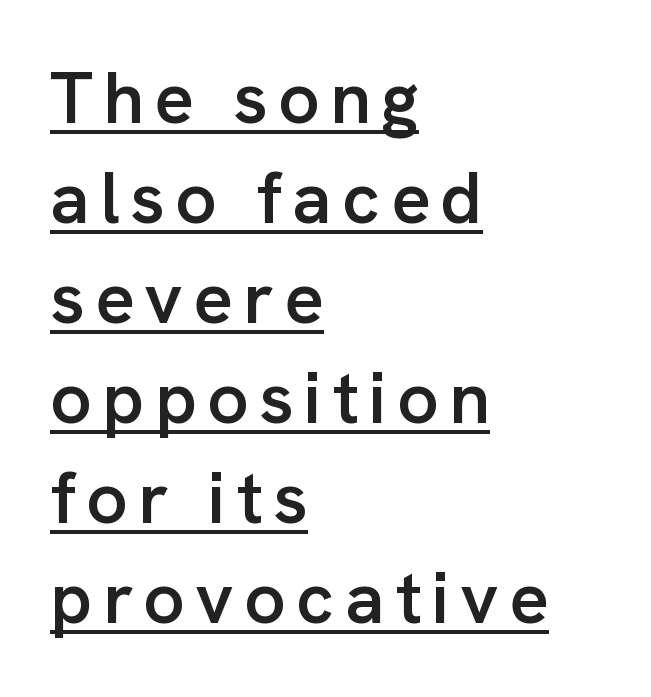
Q: Is the text bold? A: Semi-bold.
Q: Is the text italic (slanted)? A: No, it is upright.
Q: Is the typeface a serif or a sans-serif typeface? A: Sans-serif.
Q: Is the text underlined? A: Yes.
Q: How is the paragraph aligned? A: Left-aligned.
Q: Is the spacing between lines tight, normal or loose? A: Normal.
Q: Width (condensed, normal, or wide)? A: Normal.
Q: Stroke contrast? A: Low.
Q: x-height? A: Medium.
Q: Monospaced? A: No.
